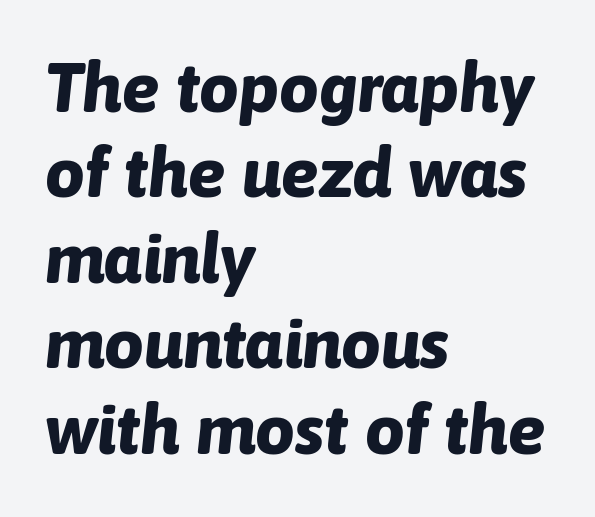
The letters advance in unequal steps, a hallmark of proportional type. The paragraph shown leans on its left margin. Weight check: bold — yes, fully. Beneath every word, the page is bare.
